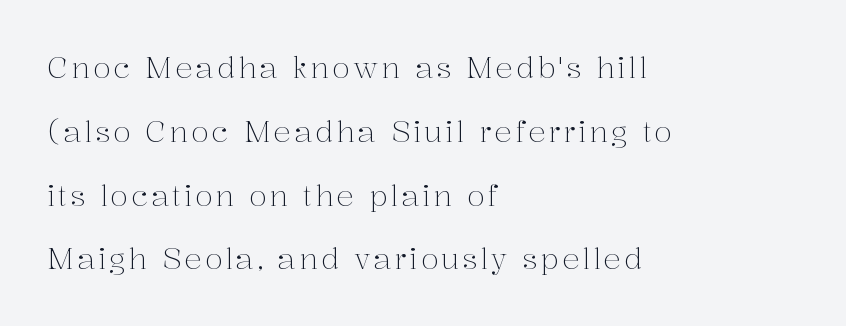
{"serif": "yes", "italic": "no", "bold": "no", "weight": "light", "width": "normal", "stroke_contrast": "medium", "x_height": "medium", "monospaced": "no", "underline": "no", "align": "left", "line_spacing": "loose", "line_spacing_ratio": 2.2, "glyph_px": 29}
